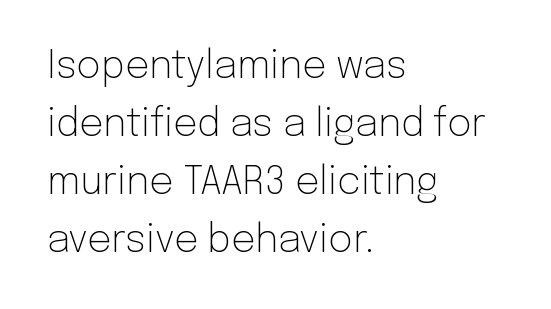
The image shows 38 px light sans-serif type, upright; set left-aligned, normal line spacing (1.53x), normal letter spacing, not underlined; low stroke contrast and a medium x-height.
